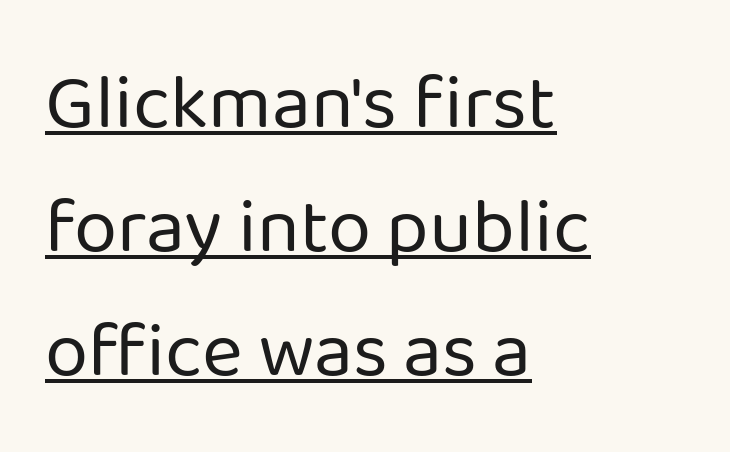
The image shows 78 px regular-weight sans-serif type, upright; set left-aligned, normal line spacing (1.59x), normal letter spacing, underlined; low stroke contrast and a medium x-height.
